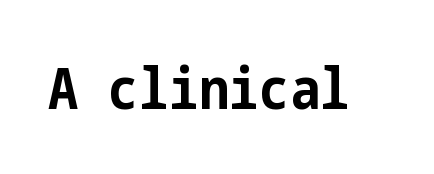
Q: Is the text bold? A: Yes.
Q: Is the text italic (slanted)? A: No, it is upright.
Q: Is the typeface a serif or a sans-serif typeface? A: Sans-serif.
Q: Is the text underlined? A: No.
Q: Is the spacing between letters normal or unusually wide? A: Normal.
Q: Width (condensed, normal, or wide)? A: Condensed.
Q: Stroke contrast? A: Low.
Q: x-height? A: Medium.
